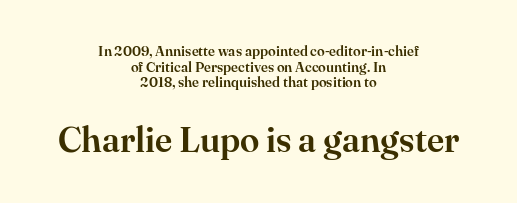
Q: Is the text italic (slanted)? A: No, it is upright.
Q: Is the typeface a serif or a sans-serif typeface? A: Serif.
Q: Is the text underlined? A: No.
Q: How is the paragraph aligned? A: Centered.
Q: Is the spacing between letters normal or unusually wide? A: Normal.
Q: Is the spacing between lines tight, normal or loose? A: Tight.
Q: Which block of text is set in a larger size, the first (top) or the second (bottom)? A: The second (bottom) one.
Q: Width (condensed, normal, or wide)? A: Normal.
Q: Stroke contrast? A: High.
Q: x-height? A: Small.
Q: Monospaced? A: No.
